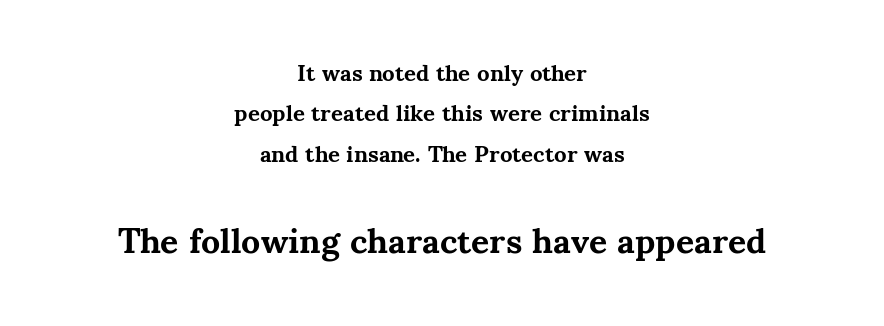
The image shows 35 px bold serif type, upright; set centered, line spacing 1.76x, normal letter spacing, not underlined; the second (bottom) block is 1.52x larger; medium stroke contrast and a small x-height.
